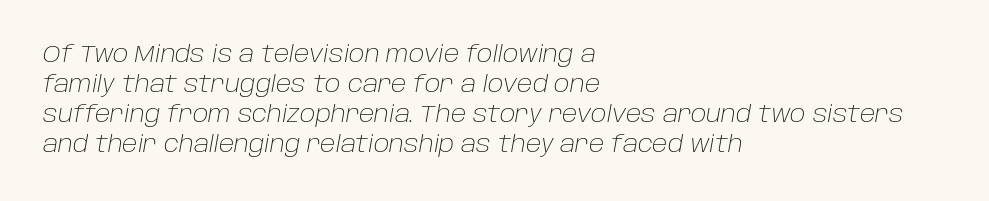
{"italic": "yes", "lean": "right", "slant_degrees": 10, "bold": "no", "underline": "no", "align": "left", "line_spacing": "normal", "line_spacing_ratio": 1.3, "letter_spacing": "normal", "letter_spacing_em": 0.0, "glyph_px": 23}
